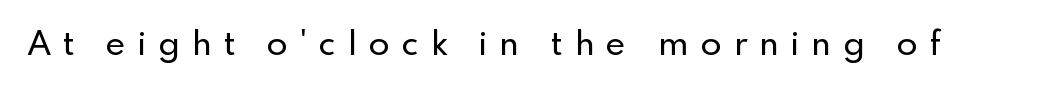
The image shows 34 px sans-serif type, upright; set unusually wide letter spacing (+0.36 em), not underlined; a small x-height.
